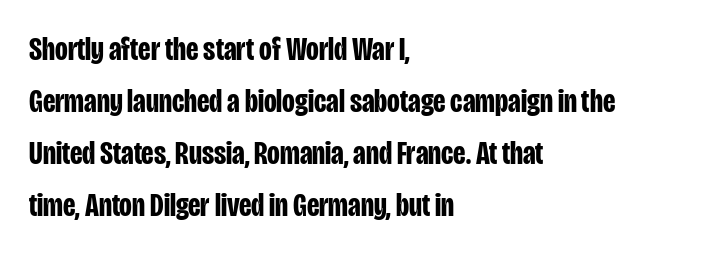
The image shows 33 px bold, condensed sans-serif type, upright; set left-aligned, normal line spacing (1.58x), normal letter spacing, not underlined; low stroke contrast and a large x-height.
